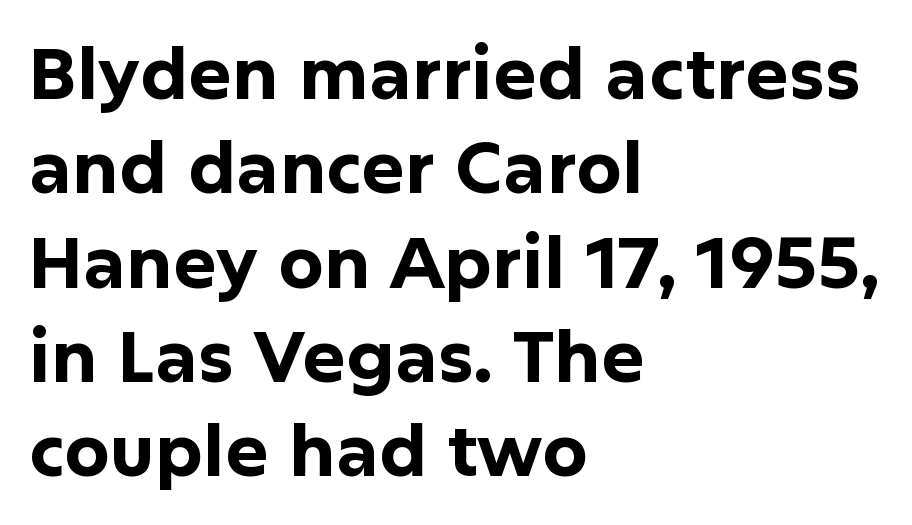
Q: Is the text bold? A: Yes.
Q: Is the text italic (slanted)? A: No, it is upright.
Q: Is the typeface a serif or a sans-serif typeface? A: Sans-serif.
Q: Is the text underlined? A: No.
Q: How is the paragraph aligned? A: Left-aligned.
Q: Is the spacing between letters normal or unusually wide? A: Normal.
Q: Is the spacing between lines tight, normal or loose? A: Normal.
Q: Width (condensed, normal, or wide)? A: Normal.
Q: Stroke contrast? A: Low.
Q: x-height? A: Medium.
Q: Monospaced? A: No.
